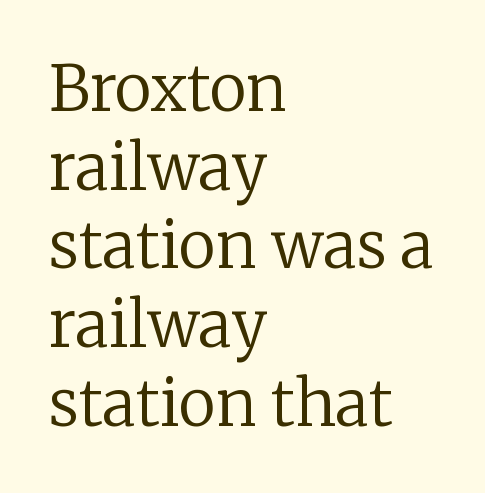
{"serif": "yes", "italic": "no", "bold": "no", "weight": "regular", "width": "normal", "stroke_contrast": "low", "x_height": "medium", "monospaced": "no", "underline": "no", "align": "left", "line_spacing": "normal", "line_spacing_ratio": 1.25, "letter_spacing": "normal", "letter_spacing_em": 0.0, "glyph_px": 63}
